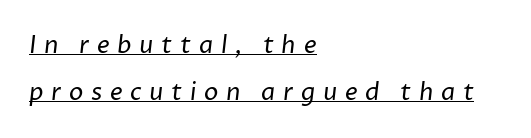
Counters stay open thanks to moderate or lighter strokes. Between one letter and the next there's a generous, obvious gap. Looks like someone drew a line under every word here. This rendering uses left alignment, leaving the right contour irregular. Successive baselines arrive slowly, with a big drop between each.
